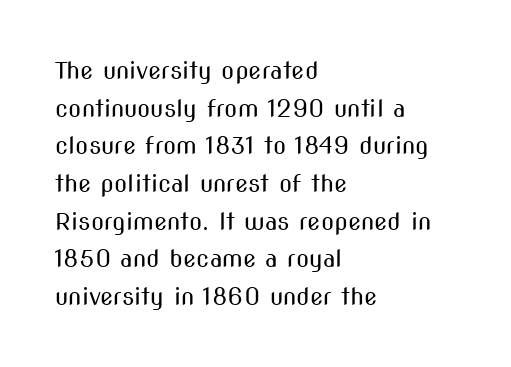
Q: Is the text bold? A: No.
Q: Is the text italic (slanted)? A: No, it is upright.
Q: Is the text underlined? A: No.
Q: How is the paragraph aligned? A: Left-aligned.
Q: Is the spacing between letters normal or unusually wide? A: Normal.
Q: Is the spacing between lines tight, normal or loose? A: Normal.
